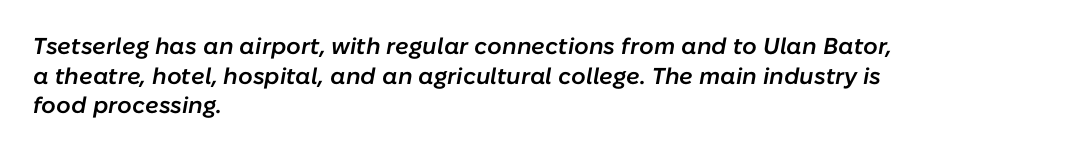
{"italic": "yes", "lean": "right", "slant_degrees": 10, "bold": "semi", "underline": "no", "align": "left", "line_spacing": "normal", "line_spacing_ratio": 1.29, "letter_spacing": "normal", "letter_spacing_em": 0.0, "glyph_px": 23}
